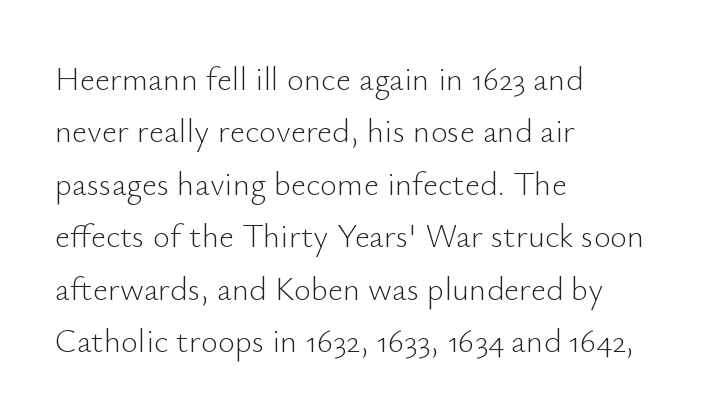
{"serif": "no", "italic": "no", "bold": "no", "weight": "light", "width": "normal", "stroke_contrast": "low", "x_height": "small", "monospaced": "no", "underline": "no", "align": "left", "line_spacing": "normal", "line_spacing_ratio": 1.59, "letter_spacing": "normal", "letter_spacing_em": 0.0, "glyph_px": 33}
